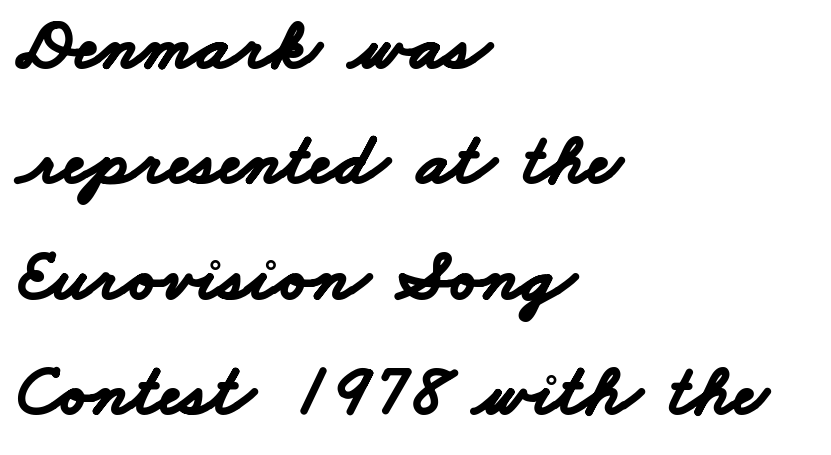
{"serif": "no", "bold": "yes", "weight": "bold", "width": "wide", "stroke_contrast": "low", "x_height": "small", "monospaced": "no", "underline": "no", "align": "left", "line_spacing": "normal", "line_spacing_ratio": 1.58, "letter_spacing": "normal", "letter_spacing_em": 0.0, "glyph_px": 73}
